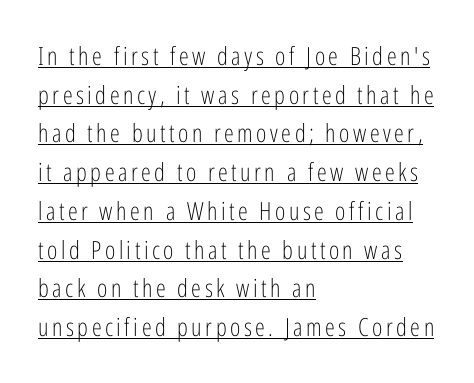
The image shows 25 px text type, upright; set left-aligned, normal line spacing (1.55x), underlined.
